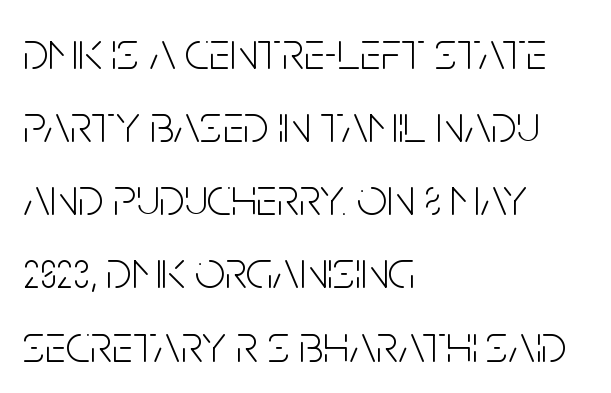
The image shows 53 px light, condensed sans-serif type, upright; set left-aligned, normal line spacing (1.38x), normal letter spacing, not underlined; low stroke contrast and a large x-height.
